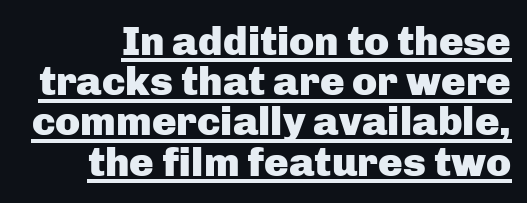
{"serif": "no", "italic": "no", "bold": "yes", "weight": "heavy", "width": "normal", "stroke_contrast": "low", "x_height": "medium", "monospaced": "no", "underline": "yes", "line_spacing": "tight", "line_spacing_ratio": 0.98, "letter_spacing": "normal", "letter_spacing_em": 0.0, "glyph_px": 41}
